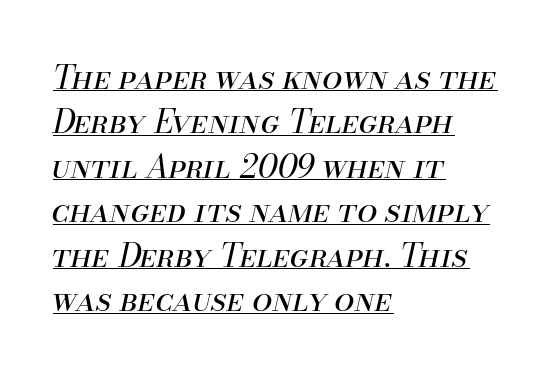
{"italic": "yes", "lean": "right", "slant_degrees": 13, "bold": "no", "weight": "regular", "width": "normal", "stroke_contrast": "medium", "x_height": "small", "monospaced": "no", "underline": "yes", "align": "left", "line_spacing": "normal", "line_spacing_ratio": 1.39, "letter_spacing": "normal", "letter_spacing_em": 0.0, "glyph_px": 32}
